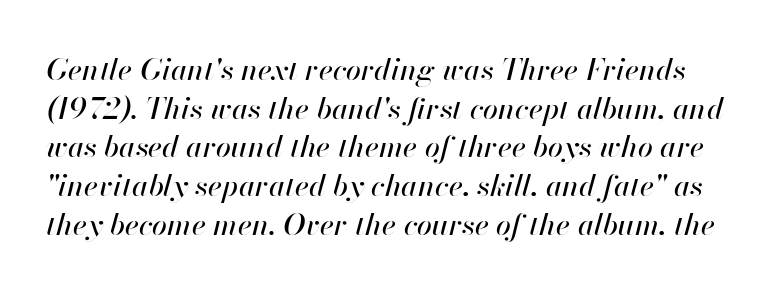
{"italic": "yes", "lean": "right", "slant_degrees": 13, "width": "normal", "stroke_contrast": "high", "x_height": "small", "monospaced": "no", "underline": "no", "line_spacing": "normal", "line_spacing_ratio": 1.29, "letter_spacing": "normal", "letter_spacing_em": 0.0, "glyph_px": 30}
